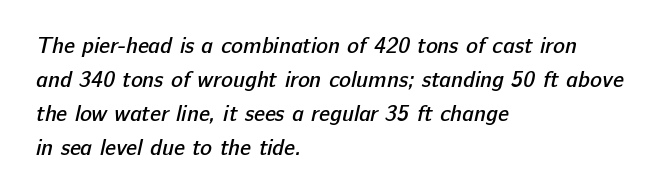
Q: Is the text bold? A: Semi-bold.
Q: Is the text underlined? A: No.
Q: How is the paragraph aligned? A: Left-aligned.
Q: Is the spacing between letters normal or unusually wide? A: Normal.
Q: Is the spacing between lines tight, normal or loose? A: Normal.
